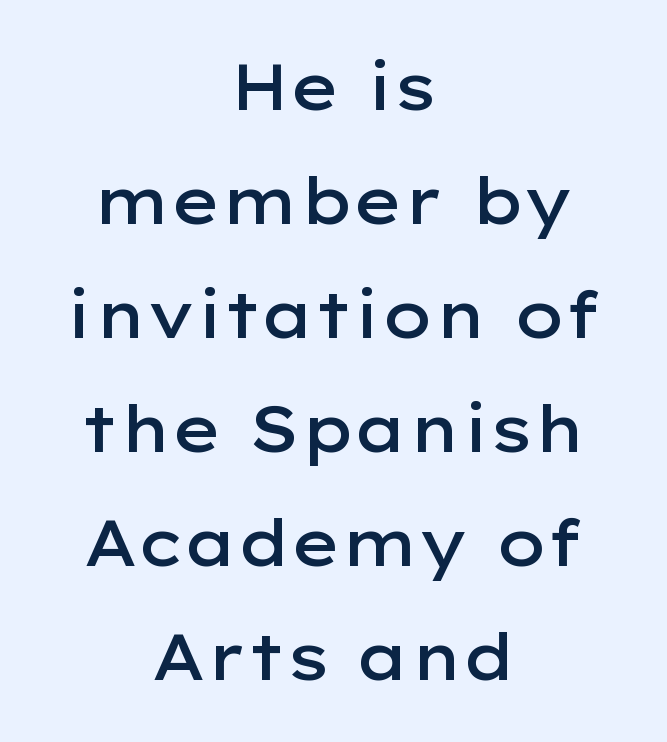
{"serif": "no", "italic": "no", "bold": "semi", "weight": "semibold", "width": "wide", "stroke_contrast": "low", "x_height": "medium", "monospaced": "no", "underline": "no", "align": "center", "line_spacing_ratio": 1.78, "letter_spacing": "normal", "letter_spacing_em": 0.0, "glyph_px": 64}
